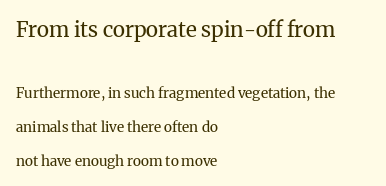
The image shows 21 px text type, upright; set left-aligned, loose line spacing (2.43x), normal letter spacing, not underlined; the first (top) block is 1.5x larger.
